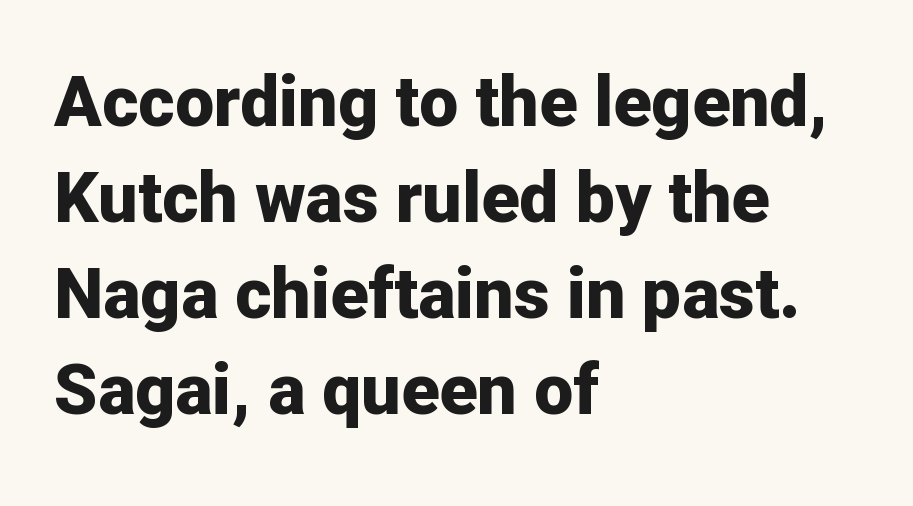
The font's upright variant was chosen for this text. In terms of weight, the rendering is a true, heavy bold. Unmarked baselines from the first word to the last. I'd call this a sans setting — the letters go barefoot. These lines stack with their left ends in a neat column. Honestly, the row spacing looks completely unremarkable.
